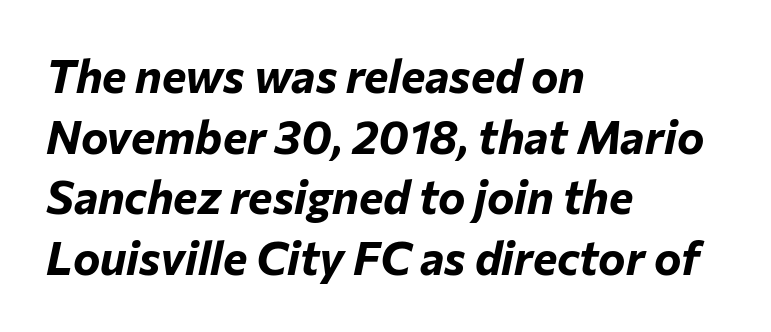
Q: Is the text bold? A: Yes.
Q: Is the text italic (slanted)? A: Yes, it leans right by about 12 degrees.
Q: Is the text underlined? A: No.
Q: How is the paragraph aligned? A: Left-aligned.
Q: Is the spacing between letters normal or unusually wide? A: Normal.
Q: Is the spacing between lines tight, normal or loose? A: Normal.
Q: Width (condensed, normal, or wide)? A: Normal.
Q: Stroke contrast? A: Low.
Q: x-height? A: Medium.
Q: Monospaced? A: No.
